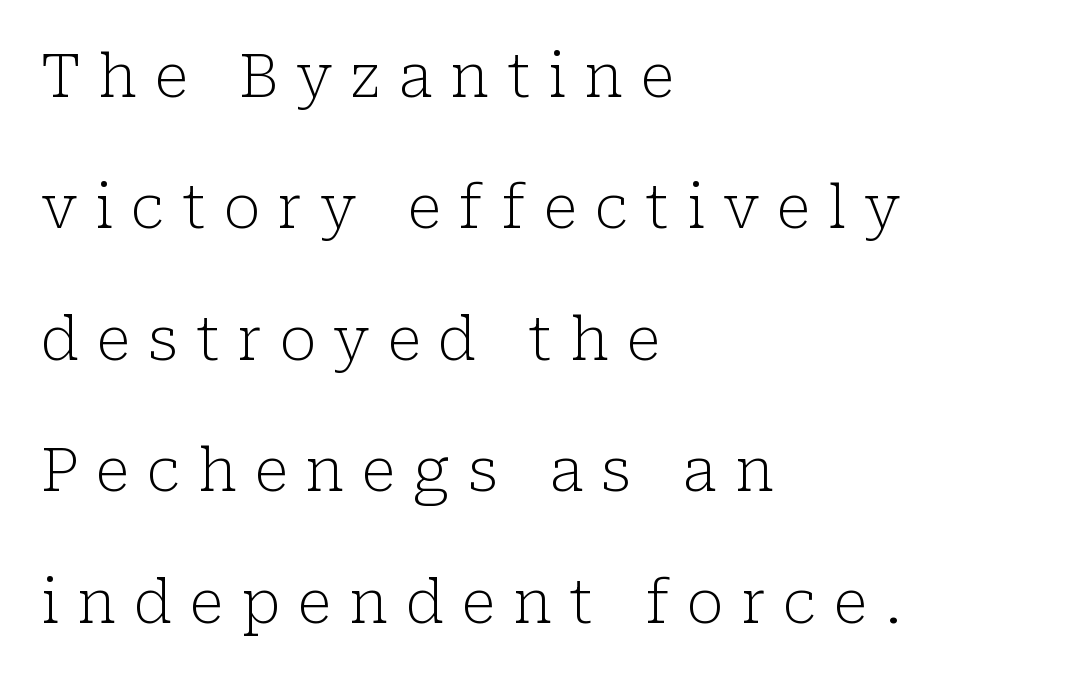
The image shows 60 px light serif type, upright; set left-aligned, loose line spacing (2.19x), unusually wide letter spacing (+0.3 em), not underlined; low stroke contrast and a medium x-height.
